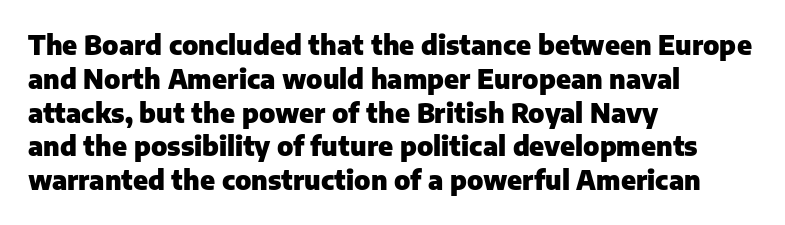
Q: Is the text bold? A: Yes.
Q: Is the text italic (slanted)? A: No, it is upright.
Q: Is the text underlined? A: No.
Q: How is the paragraph aligned? A: Left-aligned.
Q: Is the spacing between letters normal or unusually wide? A: Normal.
Q: Is the spacing between lines tight, normal or loose? A: Normal.
